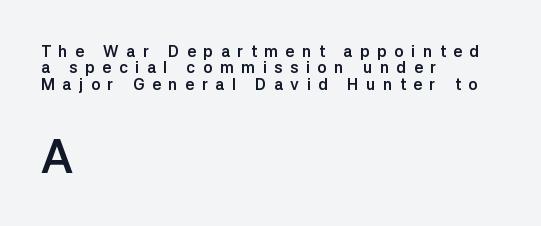
{"serif": "no", "italic": "no", "bold": "yes", "weight": "semibold", "width": "normal", "stroke_contrast": "low", "x_height": "medium", "monospaced": "no", "underline": "no", "align": "left", "line_spacing": "tight", "line_spacing_ratio": 1.02, "letter_spacing": "wide", "letter_spacing_em": 0.47, "larger_block": "second", "size_ratio": 2.94, "glyph_px": 47}
